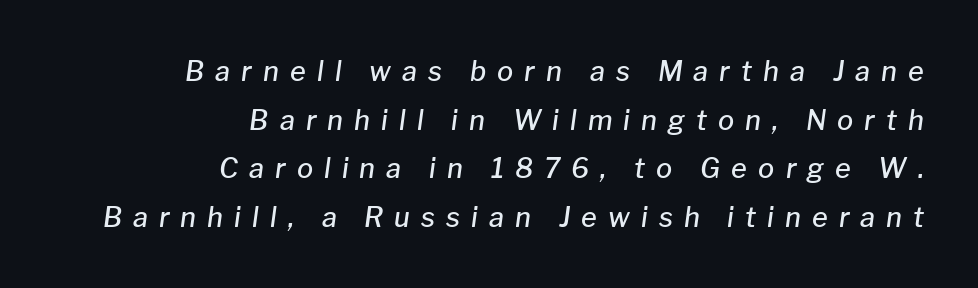
{"italic": "yes", "lean": "right", "slant_degrees": 8, "bold": "semi", "underline": "no", "align": "right", "line_spacing_ratio": 1.8, "letter_spacing": "wide", "letter_spacing_em": 0.41, "glyph_px": 27}
